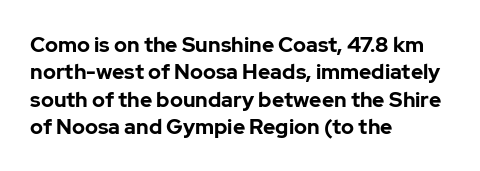
The rendering anchors every line to the left-hand side. This is the regular roman posture of the typeface. A normal amount of white space separates one row of letters from the next. The face used here is rendered with its standard letterfit. A clean baseline with only descenders dipping below it. The sample has been set heavy, in full bold.
